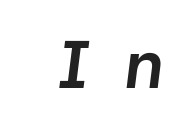
Q: Is the text bold? A: Semi-bold.
Q: Is the text italic (slanted)? A: Yes, it leans right by about 7 degrees.
Q: Is the text underlined? A: No.
Q: Is the spacing between letters normal or unusually wide? A: Unusually wide.
Q: Width (condensed, normal, or wide)? A: Normal.
Q: Stroke contrast? A: Low.
Q: x-height? A: Medium.
Q: Monospaced? A: No.
